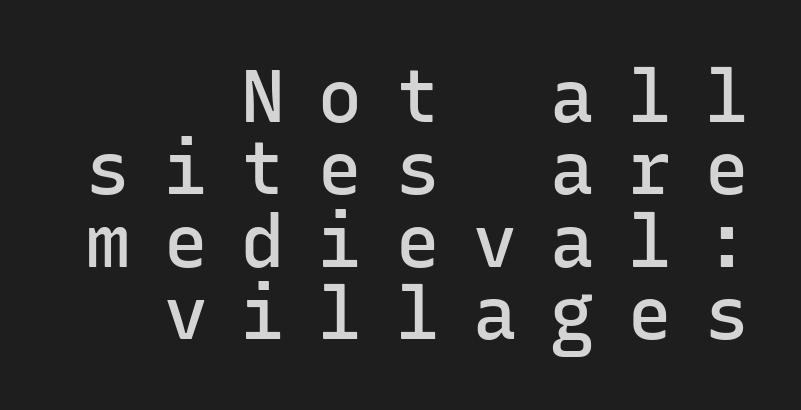
Q: Is the text bold? A: Semi-bold.
Q: Is the text italic (slanted)? A: No, it is upright.
Q: Is the typeface a serif or a sans-serif typeface? A: Sans-serif.
Q: Is the text underlined? A: No.
Q: How is the paragraph aligned? A: Right-aligned.
Q: Is the spacing between letters normal or unusually wide? A: Unusually wide.
Q: Is the spacing between lines tight, normal or loose? A: Tight.
Q: Width (condensed, normal, or wide)? A: Normal.
Q: Stroke contrast? A: Low.
Q: x-height? A: Medium.
Q: Monospaced? A: Yes.
